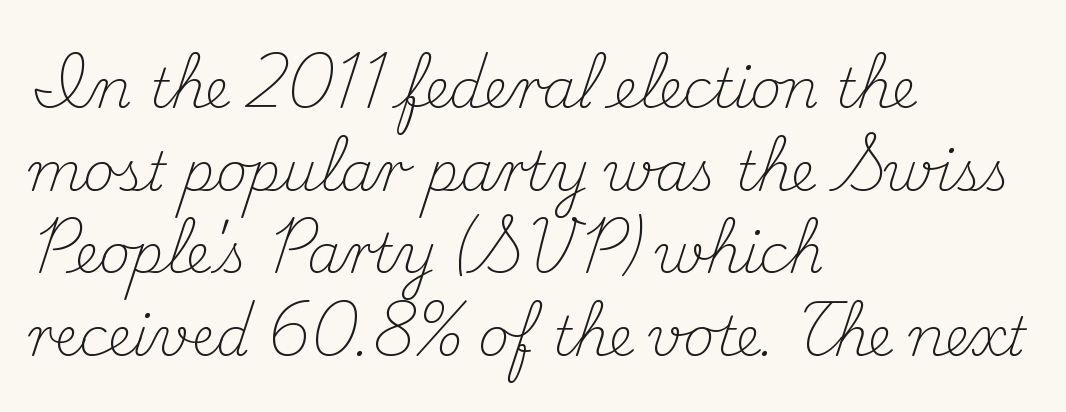
Q: Is the text bold? A: No.
Q: Is the text italic (slanted)? A: Yes.
Q: Is the typeface a serif or a sans-serif typeface? A: Serif.
Q: Is the text underlined? A: No.
Q: How is the paragraph aligned? A: Left-aligned.
Q: Is the spacing between letters normal or unusually wide? A: Normal.
Q: Is the spacing between lines tight, normal or loose? A: Normal.
Q: Width (condensed, normal, or wide)? A: Normal.
Q: Stroke contrast? A: Medium.
Q: x-height? A: Small.
Q: Monospaced? A: No.
